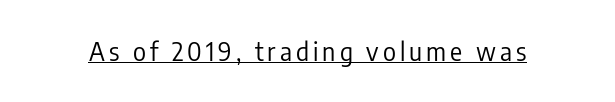
Stems here are at most as thick as an everyday book face. The specimen reads as upright at a glance. Underlining? Definitely there.
